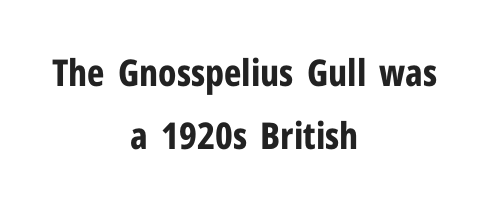
{"serif": "no", "italic": "no", "bold": "yes", "weight": "bold", "width": "condensed", "stroke_contrast": "low", "x_height": "medium", "monospaced": "no", "underline": "no", "align": "center", "line_spacing_ratio": 1.71, "letter_spacing": "normal", "letter_spacing_em": 0.0, "glyph_px": 37}
